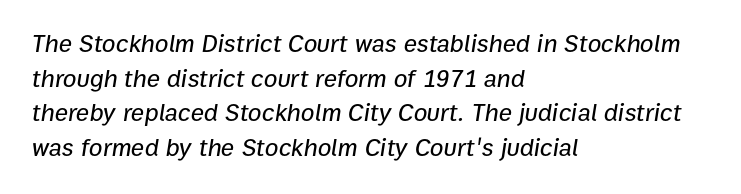
Q: Is the text italic (slanted)? A: Yes, it leans right by about 9 degrees.
Q: Is the text underlined? A: No.
Q: How is the paragraph aligned? A: Left-aligned.
Q: Is the spacing between letters normal or unusually wide? A: Normal.
Q: Is the spacing between lines tight, normal or loose? A: Normal.
